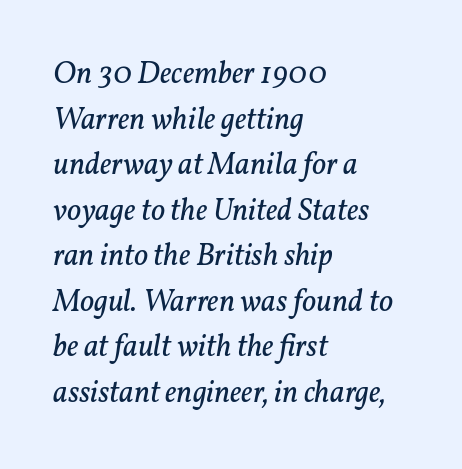
Q: Is the text bold? A: No.
Q: Is the text italic (slanted)? A: Yes, it leans right by about 11 degrees.
Q: Is the typeface a serif or a sans-serif typeface? A: Serif.
Q: Is the text underlined? A: No.
Q: How is the paragraph aligned? A: Left-aligned.
Q: Is the spacing between letters normal or unusually wide? A: Normal.
Q: Is the spacing between lines tight, normal or loose? A: Normal.
Q: Width (condensed, normal, or wide)? A: Normal.
Q: Stroke contrast? A: Low.
Q: x-height? A: Medium.
Q: Monospaced? A: No.
